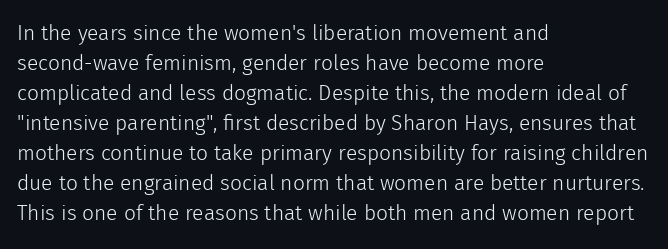
{"italic": "no", "bold": "no", "underline": "no", "align": "left", "line_spacing": "normal", "line_spacing_ratio": 1.43, "letter_spacing": "normal", "letter_spacing_em": 0.0, "glyph_px": 21}
